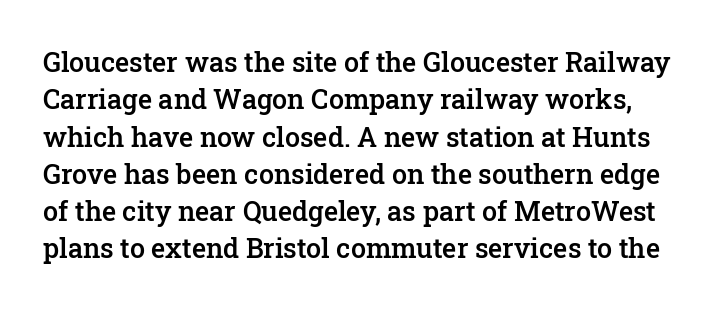
Nobody drew a line under any word here. A fair bit of extra ink — the face is semibold, not bold. Notice how descenders clear the ascenders below comfortably — that's standard leading. When letters stand straight like this, we call the style roman or upright.
